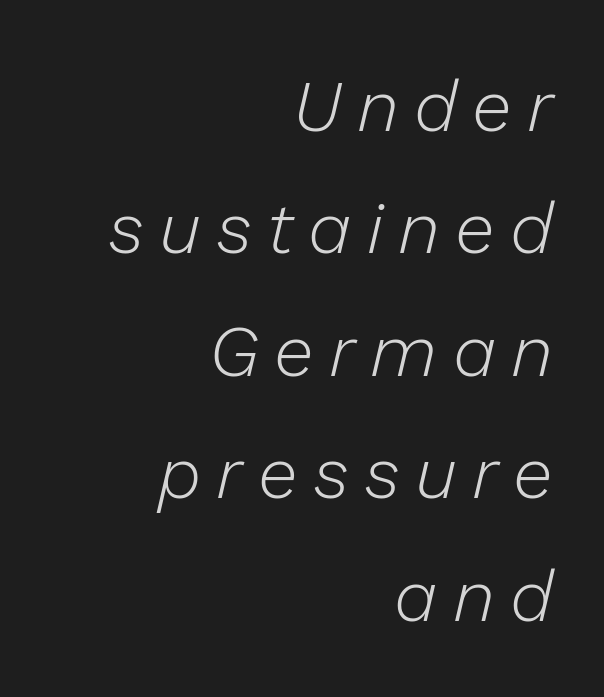
Characters are canted at an angle relative to the baseline's perpendicular. Leading matches the norm, producing a regular column. Think standard paragraph weight, or any step lighter than that. Has an underline been added? It has not. Leftover space on each line is placed entirely before the opening word. The rendering inserts visible extra space after every character.
